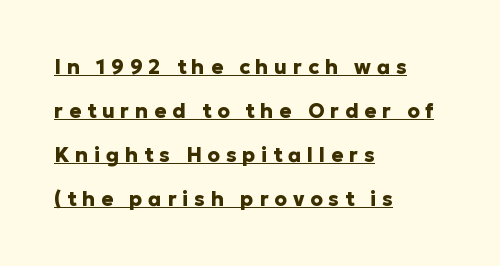
The image shows 20 px bold type, upright; set left-aligned, loose line spacing (2.2x), unusually wide letter spacing (+0.29 em), underlined.
